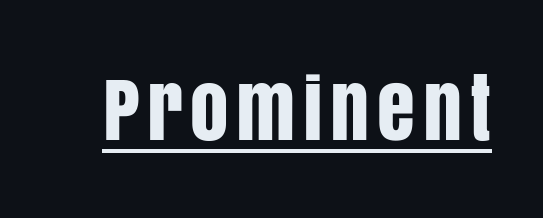
Q: Is the text italic (slanted)? A: No, it is upright.
Q: Is the typeface a serif or a sans-serif typeface? A: Sans-serif.
Q: Is the text underlined? A: Yes.
Q: Width (condensed, normal, or wide)? A: Condensed.
Q: Stroke contrast? A: Low.
Q: x-height? A: Large.
Q: Monospaced? A: No.
